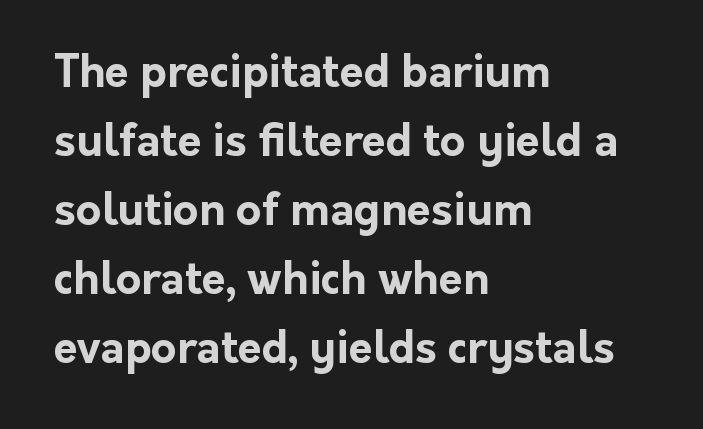
{"serif": "no", "italic": "no", "bold": "yes", "weight": "bold", "width": "normal", "stroke_contrast": "low", "x_height": "medium", "monospaced": "no", "underline": "no", "align": "left", "line_spacing": "normal", "line_spacing_ratio": 1.57, "letter_spacing": "normal", "letter_spacing_em": 0.0, "glyph_px": 44}
